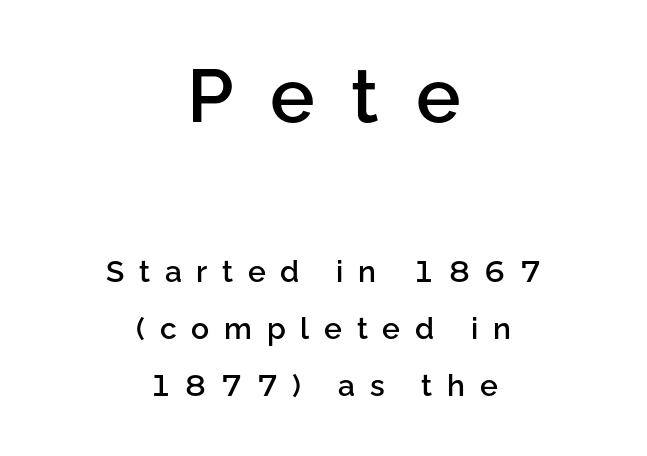
Two sizes are in play, and the larger belongs to the first block. To sum up the face: it is a sans, with no serifs. Here the designer chose a conventional face with non-uniform glyph widths. Each word looks stretched out because of the extra space between its letters.
